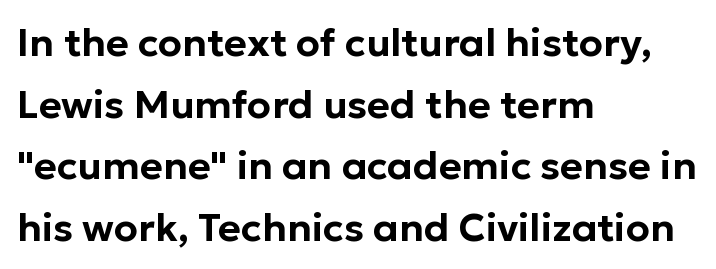
It's the straight-up-and-down kind of type. No feet cap the strokes, marking this as sans-serif type. Inter-character spacing is left at the font's built-in metrics. Summary of vertical rhythm: regular, with standard interline spacing. Varying glyph widths throughout — classic text-font behaviour.
